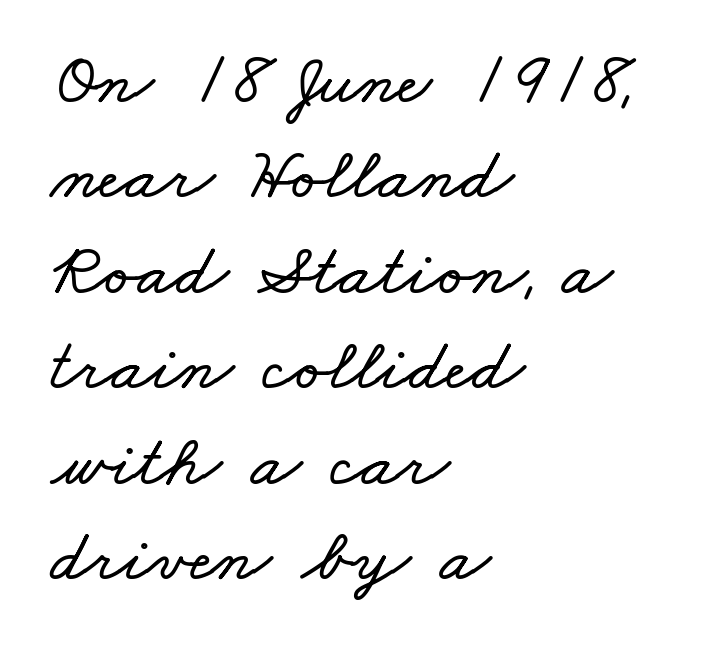
The image shows 74 px wide type; set left-aligned, normal line spacing (1.29x), normal letter spacing, not underlined; low stroke contrast and a small x-height.
